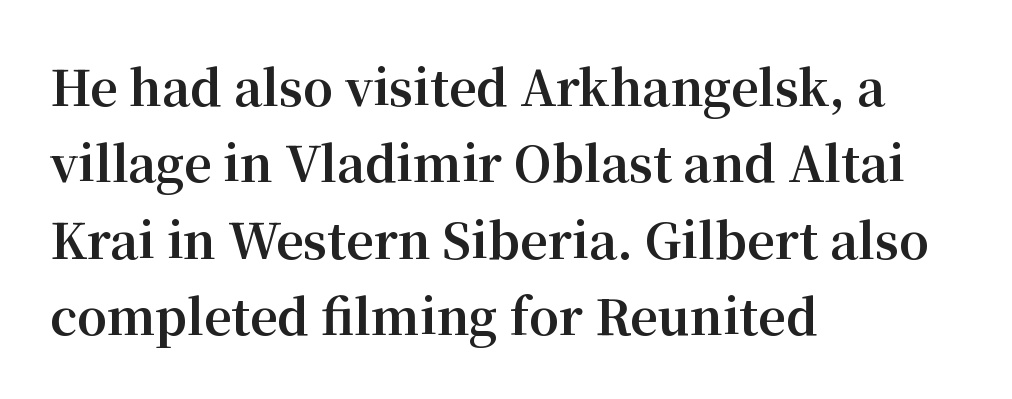
{"serif": "yes", "italic": "no", "bold": "yes", "weight": "bold", "width": "normal", "stroke_contrast": "medium", "x_height": "medium", "monospaced": "no", "underline": "no", "align": "left", "line_spacing": "normal", "line_spacing_ratio": 1.59, "letter_spacing": "normal", "letter_spacing_em": 0.0, "glyph_px": 48}
